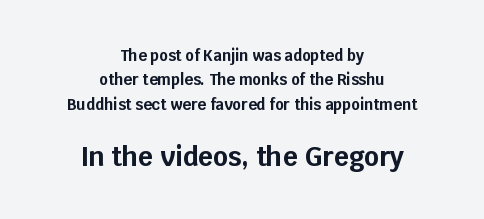
Which of the two is more prominent by size? The second, at the bottom. Words float on clear page, feet unadorned. Does the copy run flush right? No — it is centered line by line. Spacing between characters is what you'd get straight out of the box. The letters stand upright; this is a roman face. You'd pick this weight for a headline — it's a proper bold.
